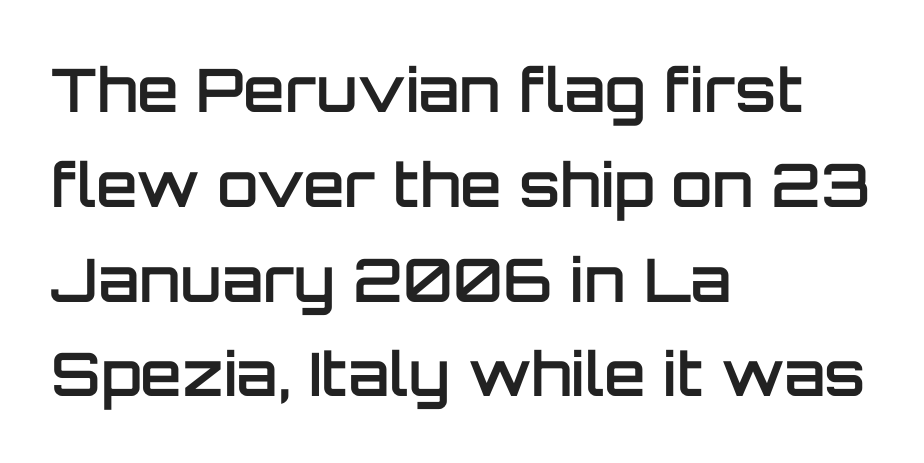
Q: Is the text bold? A: Semi-bold.
Q: Is the text italic (slanted)? A: No, it is upright.
Q: Is the typeface a serif or a sans-serif typeface? A: Sans-serif.
Q: Is the text underlined? A: No.
Q: How is the paragraph aligned? A: Left-aligned.
Q: Is the spacing between letters normal or unusually wide? A: Normal.
Q: Is the spacing between lines tight, normal or loose? A: Normal.
Q: Width (condensed, normal, or wide)? A: Normal.
Q: Stroke contrast? A: Low.
Q: x-height? A: Large.
Q: Monospaced? A: No.
